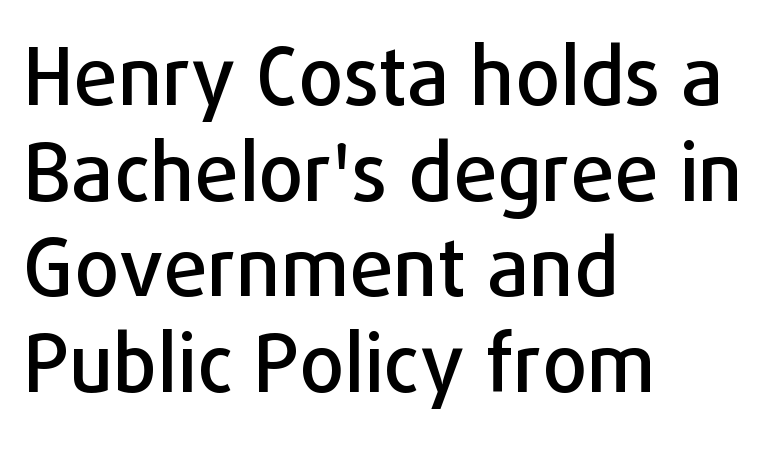
Q: Is the text italic (slanted)? A: No, it is upright.
Q: Is the typeface a serif or a sans-serif typeface? A: Sans-serif.
Q: Is the text underlined? A: No.
Q: How is the paragraph aligned? A: Left-aligned.
Q: Is the spacing between letters normal or unusually wide? A: Normal.
Q: Width (condensed, normal, or wide)? A: Normal.
Q: Stroke contrast? A: Low.
Q: x-height? A: Medium.
Q: Monospaced? A: No.
